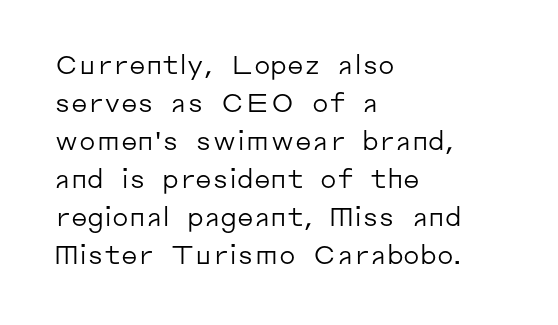
{"italic": "no", "bold": "no", "underline": "no", "align": "left", "line_spacing": "normal", "line_spacing_ratio": 1.46, "letter_spacing": "normal", "letter_spacing_em": 0.0, "glyph_px": 26}
